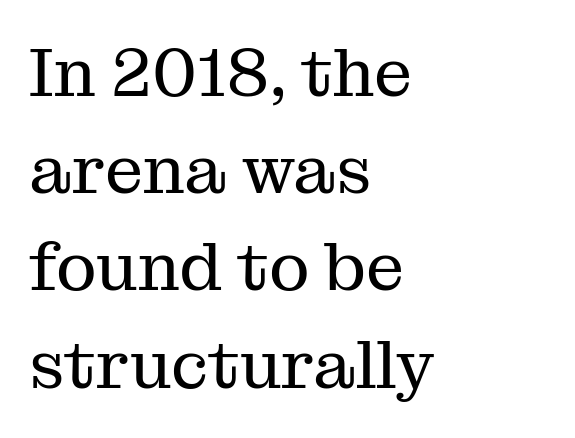
The image shows 68 px regular-weight serif type, upright; set left-aligned, normal line spacing (1.43x), normal letter spacing, not underlined; medium stroke contrast and a medium x-height.
